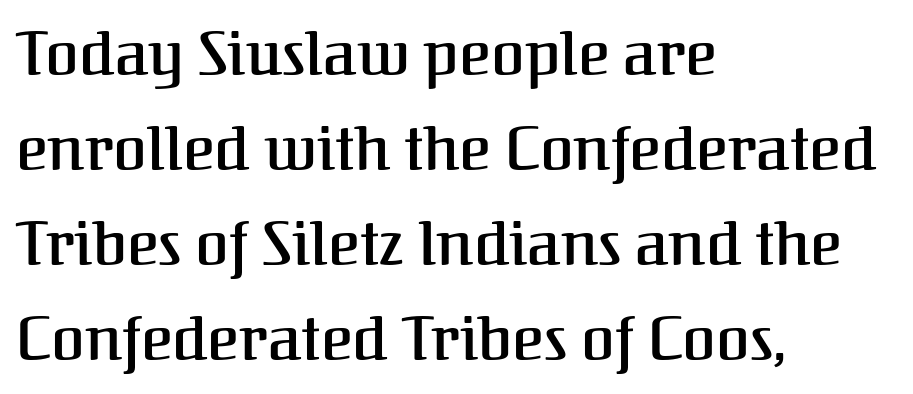
{"serif": "yes", "italic": "no", "width": "normal", "stroke_contrast": "medium", "x_height": "medium", "monospaced": "no", "underline": "no", "align": "left", "line_spacing": "normal", "line_spacing_ratio": 1.56, "letter_spacing": "normal", "letter_spacing_em": 0.0, "glyph_px": 61}
